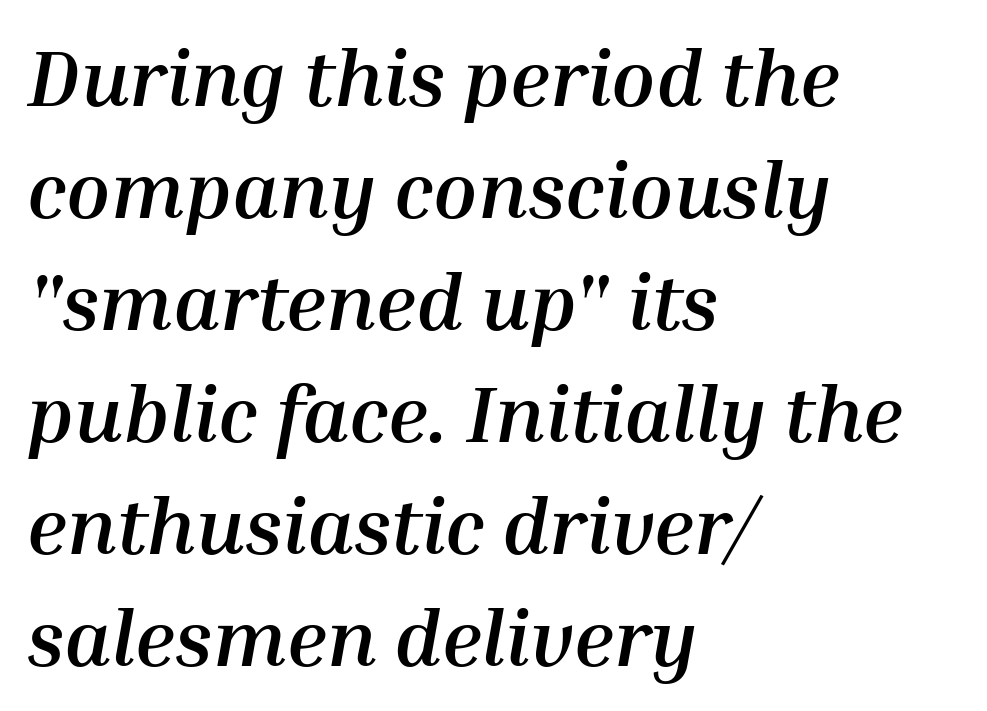
Line starts are locked; line ends wander. Characters follow at the spacing the type designer built in. Heavy-handed strokes throughout: this text is bold. This sample uses an oblique cut, with every glyph tilted off the vertical.
